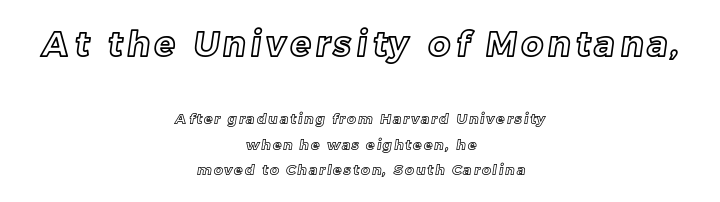
The image shows 34 px text type; set centered, line spacing 1.8x, not underlined; the first (top) block is 2.43x larger; a medium x-height.
